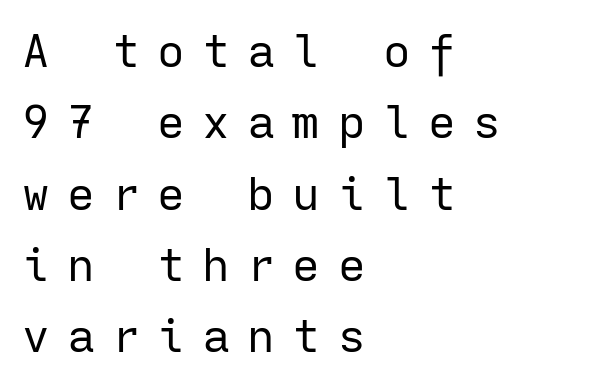
Q: Is the text bold? A: No.
Q: Is the text italic (slanted)? A: No, it is upright.
Q: Is the typeface a serif or a sans-serif typeface? A: Sans-serif.
Q: Is the text underlined? A: No.
Q: How is the paragraph aligned? A: Left-aligned.
Q: Is the spacing between letters normal or unusually wide? A: Unusually wide.
Q: Is the spacing between lines tight, normal or loose? A: Normal.
Q: Width (condensed, normal, or wide)? A: Normal.
Q: Stroke contrast? A: Low.
Q: x-height? A: Medium.
Q: Monospaced? A: Yes.
